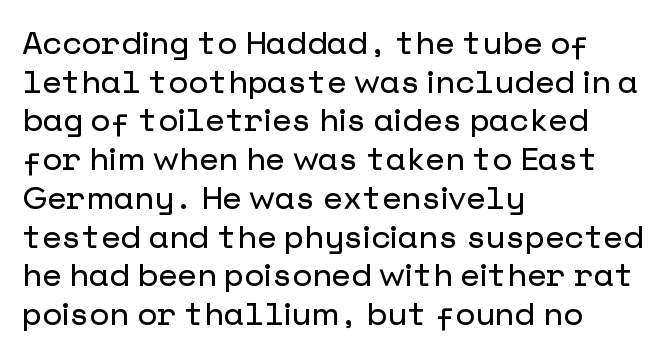
Q: Is the text italic (slanted)? A: No, it is upright.
Q: Is the typeface a serif or a sans-serif typeface? A: Sans-serif.
Q: Is the text underlined? A: No.
Q: How is the paragraph aligned? A: Left-aligned.
Q: Is the spacing between letters normal or unusually wide? A: Normal.
Q: Width (condensed, normal, or wide)? A: Normal.
Q: Stroke contrast? A: Low.
Q: x-height? A: Medium.
